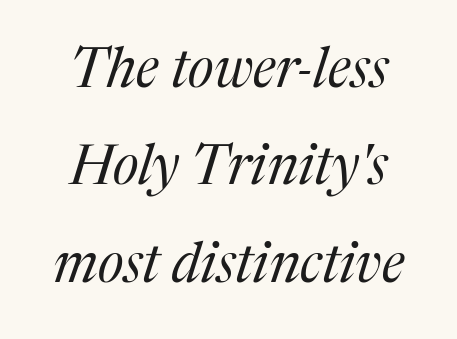
This rendering features lettering with no underline. Note: serifs present on the glyphs. The face used here has a pronounced slope to its letters. The face used here is rendered with its standard letterfit. Compared with a typical body face, this is equally light or lighter still.
